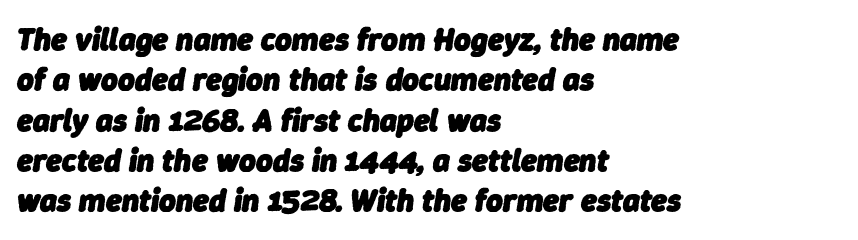
The image shows 32 px heavy type, italic (leaning right); set left-aligned, normal line spacing (1.26x), normal letter spacing, not underlined; low stroke contrast and a medium x-height.
